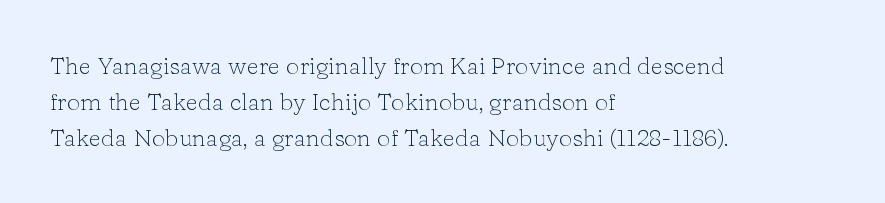
There is no visible air inserted between adjacent glyphs. The rendering anchors every line to the left-hand side. Counters stay open thanks to moderate or lighter strokes. Is there much room between lines? A standard amount, neither cramped nor airy. Type without underlining.
